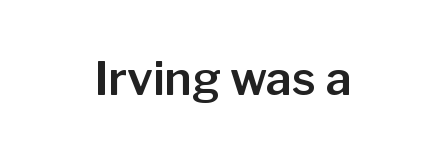
You could call the tracking neutral — neither tight nor loose. Is the block centered? Yes — each line is placed symmetrically about the middle. Serifs: no, the terminals of the letterforms are clean. These lines were composed using upright roman letters. Think of a printed novel: that variable character pitch is what you see here.
